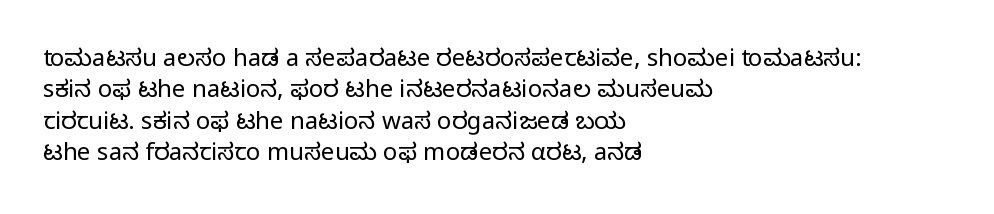
{"italic": "no", "bold": "no", "underline": "no", "align": "left", "line_spacing": "normal", "line_spacing_ratio": 1.31, "letter_spacing": "normal", "letter_spacing_em": 0.0, "glyph_px": 24}
